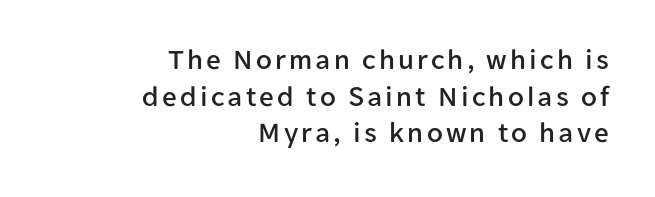
Q: Is the text italic (slanted)? A: No, it is upright.
Q: Is the typeface a serif or a sans-serif typeface? A: Sans-serif.
Q: Is the text underlined? A: No.
Q: How is the paragraph aligned? A: Right-aligned.
Q: Is the spacing between lines tight, normal or loose? A: Normal.
Q: Width (condensed, normal, or wide)? A: Normal.
Q: Stroke contrast? A: Low.
Q: x-height? A: Medium.
Q: Monospaced? A: No.
